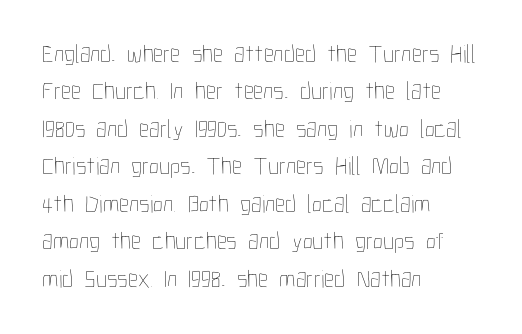
The image shows 25 px text type, upright; set left-aligned, normal line spacing (1.5x), normal letter spacing, not underlined.
